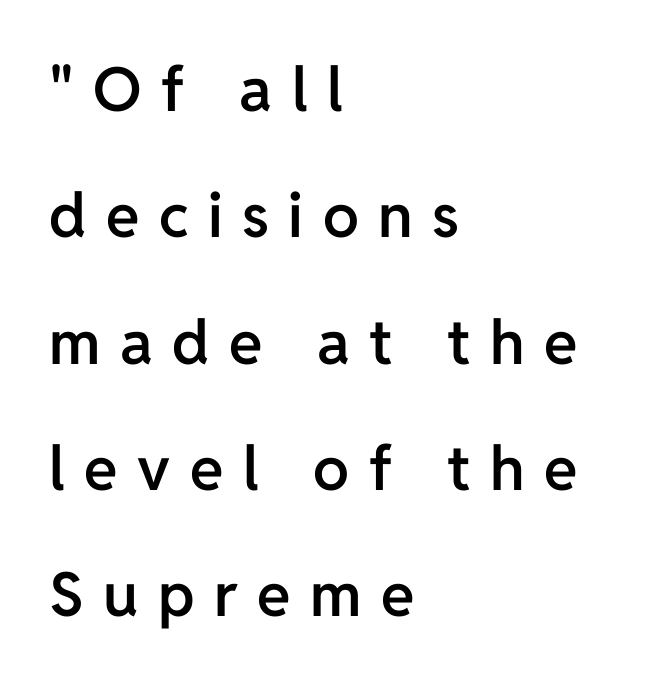
The strokes are fattened partway — semibold, not bold. Regarding serifs, this sample does without them. If you drew a ruler down the left edge, every line would touch it. You could not count columns in this text — the font is proportionally spaced. The letters stand straight up with perfectly vertical stems. The zone under the glyphs is completely vacant.
